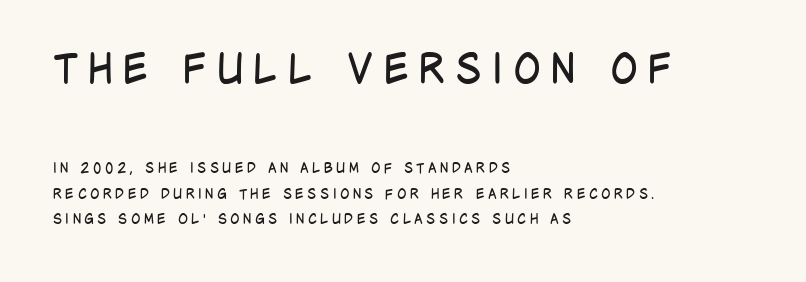
The image shows 41 px regular-weight, condensed sans-serif type, upright; set left-aligned, line spacing 1.85x, unusually wide letter spacing (+0.24 em), not underlined; the first (top) block is 2.93x larger; low stroke contrast and a large x-height.
